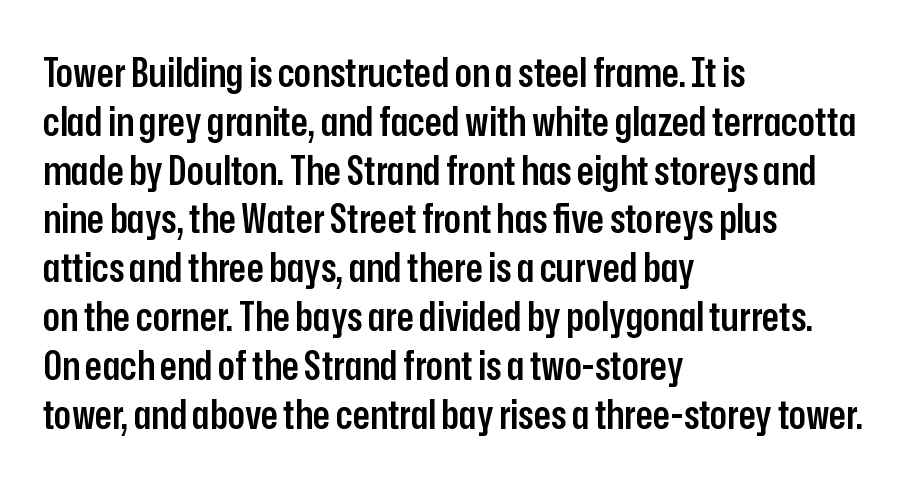
Q: Is the text bold? A: Semi-bold.
Q: Is the text italic (slanted)? A: No, it is upright.
Q: Is the typeface a serif or a sans-serif typeface? A: Sans-serif.
Q: Is the text underlined? A: No.
Q: How is the paragraph aligned? A: Left-aligned.
Q: Is the spacing between letters normal or unusually wide? A: Normal.
Q: Width (condensed, normal, or wide)? A: Condensed.
Q: Stroke contrast? A: Low.
Q: x-height? A: Medium.
Q: Monospaced? A: No.
